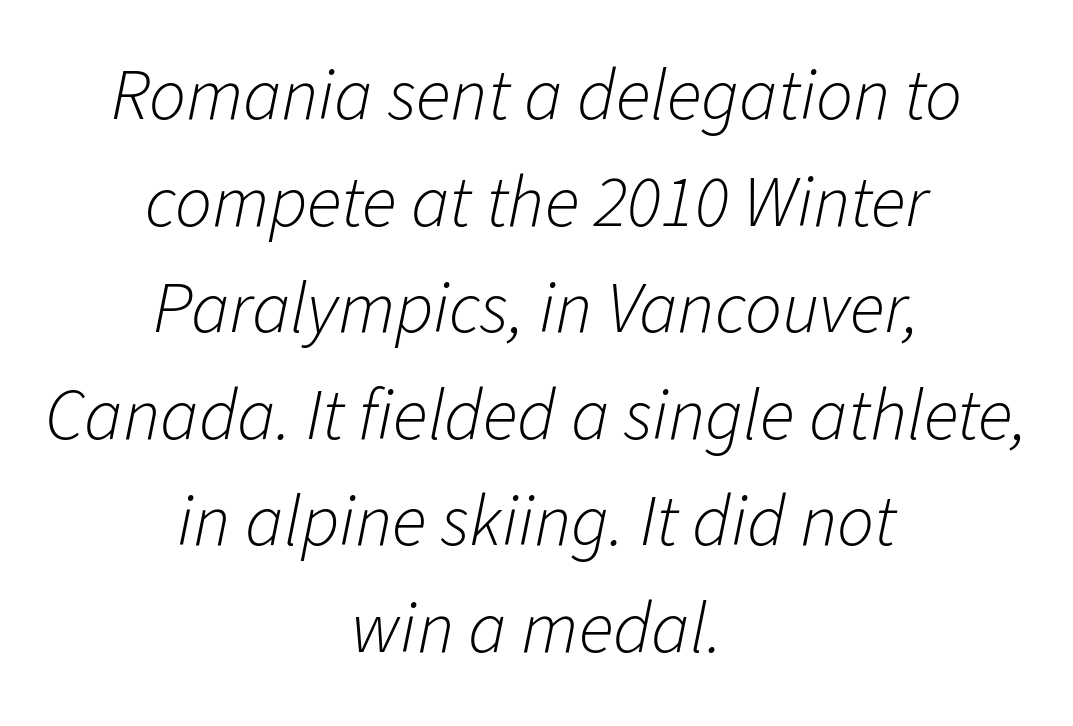
The image shows 73 px light type, italic (leaning right); set centered, normal line spacing (1.46x), normal letter spacing, not underlined; low stroke contrast and a medium x-height.
